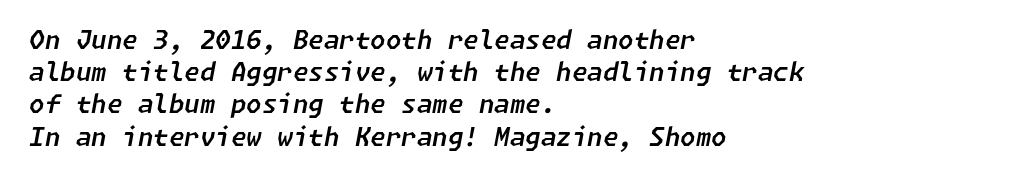
The image shows 25 px text type, italic (leaning right); set left-aligned, normal line spacing (1.29x), normal letter spacing, not underlined.
